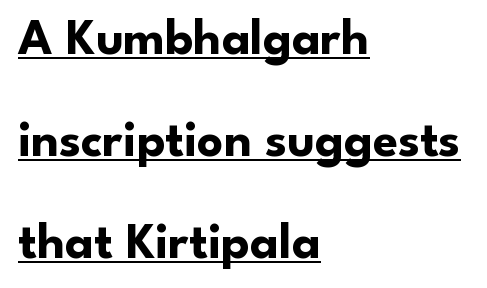
Does extra space separate the letters? No, they use regular spacing. Characters remain perfectly vertical along every line. Left-aligned paragraph, ragged on the right. Check the space under the baseline: a stroke is drawn there. The letters carry no serifs — their stems end cleanly without finishing strokes. The glyphs have the mass of a bold cut.
